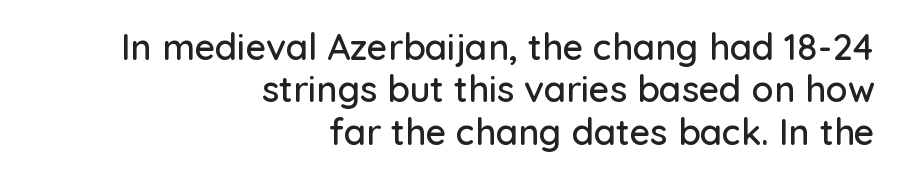
Q: Is the text italic (slanted)? A: No, it is upright.
Q: Is the typeface a serif or a sans-serif typeface? A: Sans-serif.
Q: Is the text underlined? A: No.
Q: How is the paragraph aligned? A: Right-aligned.
Q: Is the spacing between letters normal or unusually wide? A: Normal.
Q: Width (condensed, normal, or wide)? A: Normal.
Q: Stroke contrast? A: Low.
Q: x-height? A: Medium.
Q: Monospaced? A: No.
